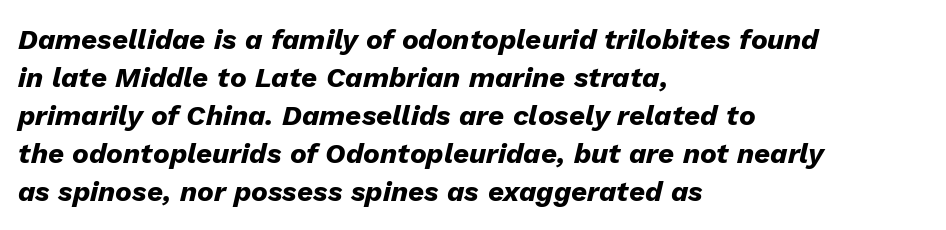
{"italic": "yes", "lean": "right", "slant_degrees": 13, "bold": "yes", "weight": "heavy", "width": "normal", "stroke_contrast": "low", "x_height": "medium", "monospaced": "no", "underline": "no", "align": "left", "line_spacing": "normal", "line_spacing_ratio": 1.36, "letter_spacing": "normal", "letter_spacing_em": 0.0, "glyph_px": 28}
